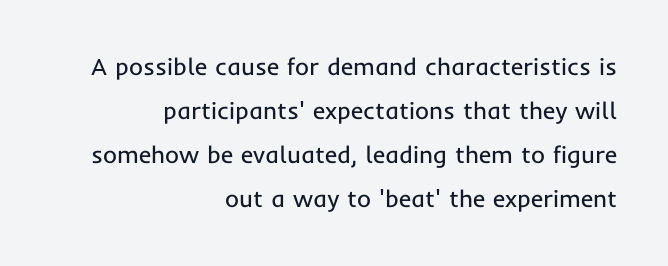
The image shows 24 px text type, upright; set right-aligned, line spacing 1.84x, normal letter spacing, not underlined.
